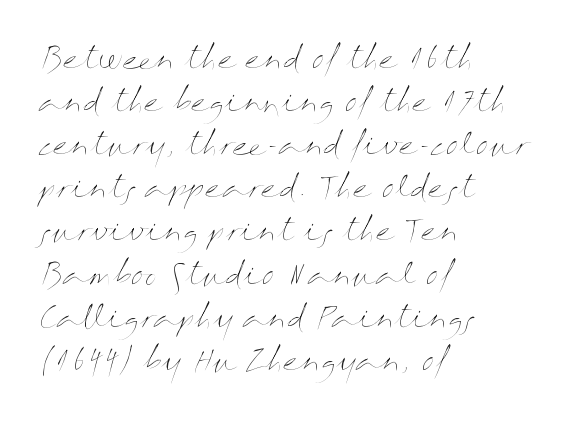
The image shows 28 px thin, wide type; set left-aligned, normal line spacing (1.54x), normal letter spacing, not underlined; medium stroke contrast and a medium x-height.
